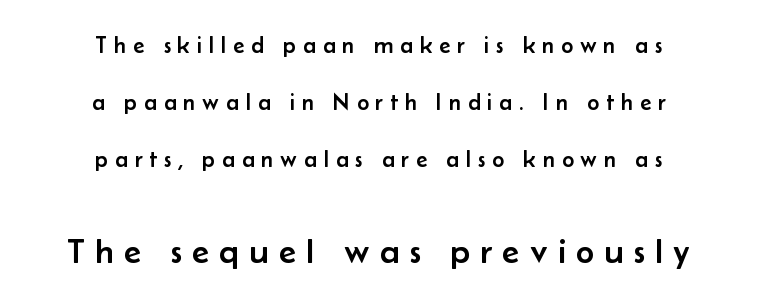
Q: Is the text italic (slanted)? A: No, it is upright.
Q: Is the typeface a serif or a sans-serif typeface? A: Sans-serif.
Q: Is the text underlined? A: No.
Q: How is the paragraph aligned? A: Centered.
Q: Is the spacing between letters normal or unusually wide? A: Unusually wide.
Q: Is the spacing between lines tight, normal or loose? A: Loose.
Q: Which block of text is set in a larger size, the first (top) or the second (bottom)? A: The second (bottom) one.
Q: Width (condensed, normal, or wide)? A: Normal.
Q: Stroke contrast? A: Low.
Q: x-height? A: Small.
Q: Monospaced? A: No.
